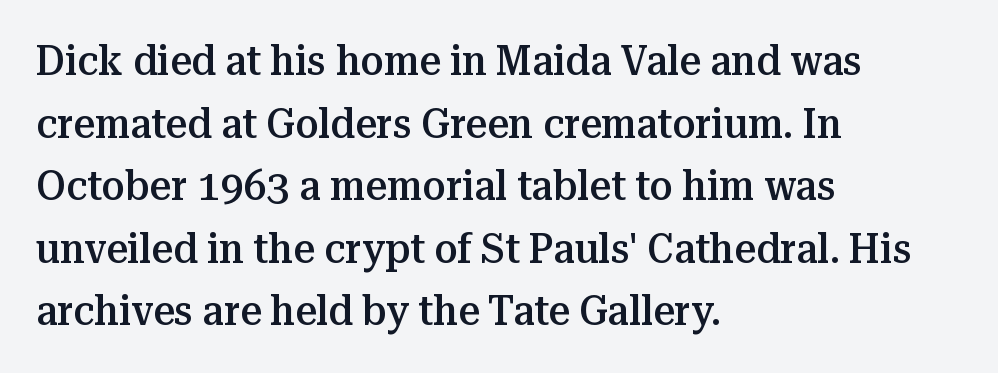
The image shows 42 px semibold serif type, upright; set left-aligned, normal line spacing (1.49x), normal letter spacing, not underlined; medium stroke contrast and a medium x-height.
